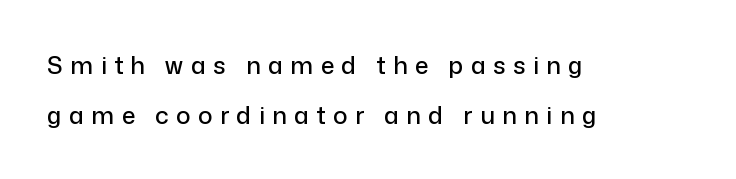
Each new line begins a long way beneath the previous one. The letters stand straight up with perfectly vertical stems. Clear beneath every line of the passage. Short and long lines alike share a common starting point at left.
